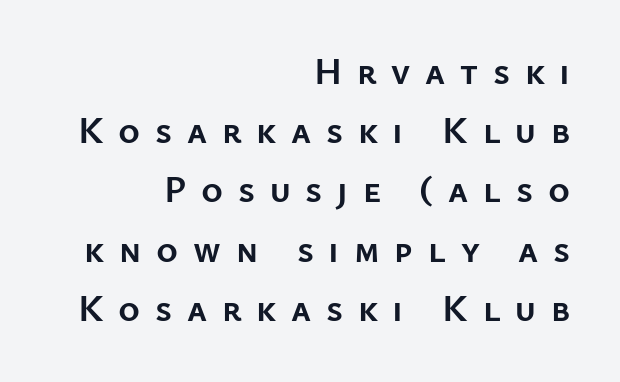
The image shows 37 px semibold sans-serif type, upright; set right-aligned, normal line spacing (1.6x), unusually wide letter spacing (+0.4 em), not underlined; low stroke contrast and a medium x-height.
